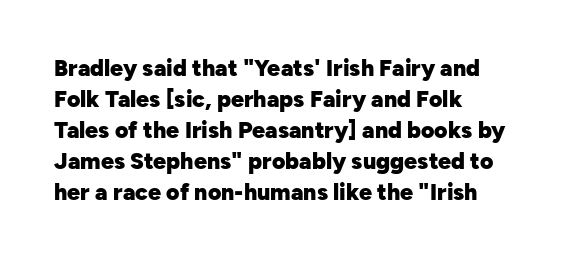
Caption: bold face, heavy strokes. Compared with typical body copy, the letter spacing here is the same. Line starts are locked; line ends wander. The axis of the letterforms is exactly vertical.
